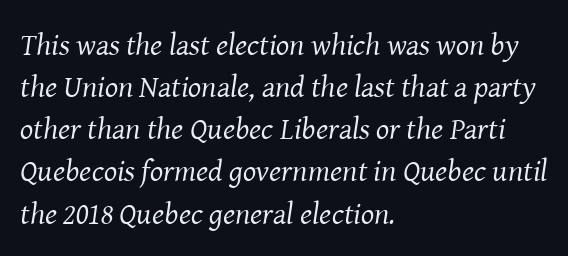
{"serif": "yes", "italic": "yes", "lean": "right", "slant_degrees": 8, "bold": "no", "weight": "regular", "width": "normal", "stroke_contrast": "medium", "x_height": "medium", "monospaced": "no", "underline": "no", "align": "left", "line_spacing": "normal", "line_spacing_ratio": 1.36, "letter_spacing": "normal", "letter_spacing_em": 0.0, "glyph_px": 31}
